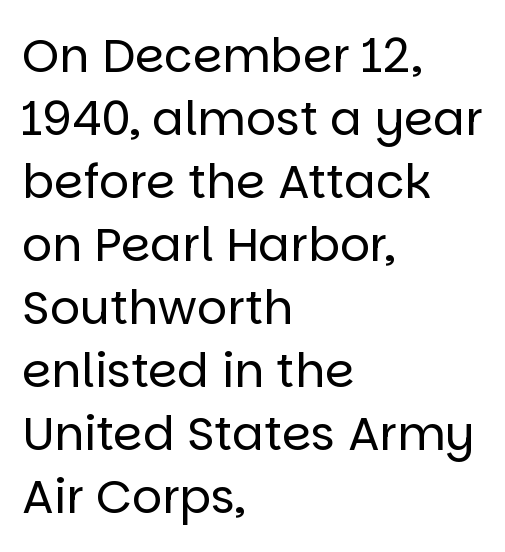
Check where the strokes stop: nothing finishes them off — pure sans. Ink coverage per letter is moderate at most. Letters rest on an invisible, unmarked baseline. Is the block centered? No — it sits flush against the left margin.
